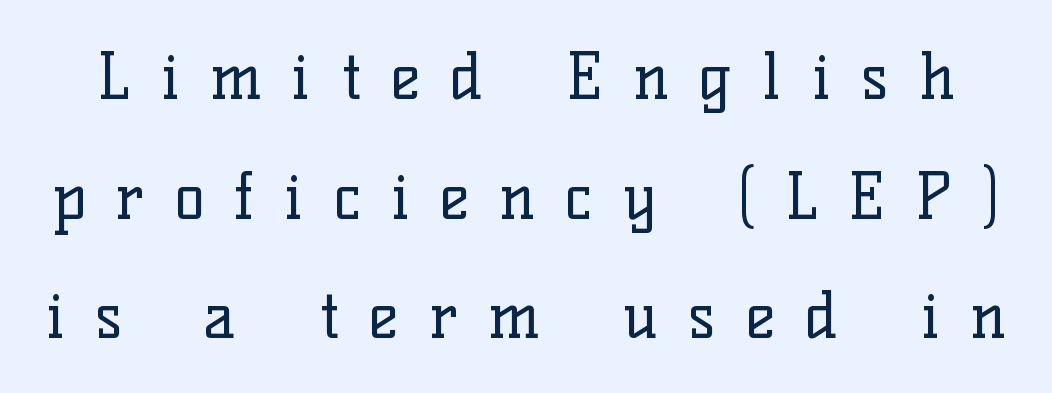
The image shows 63 px regular-weight serif type, upright; set loose line spacing (1.9x), unusually wide letter spacing (+0.48 em), not underlined; low stroke contrast and a medium x-height.
